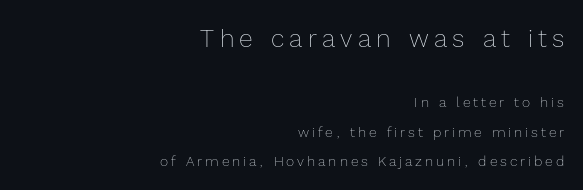
{"italic": "no", "bold": "no", "underline": "no", "align": "right", "line_spacing": "loose", "line_spacing_ratio": 2.09, "letter_spacing": "wide", "letter_spacing_em": 0.21, "larger_block": "first", "size_ratio": 1.79, "glyph_px": 25}
